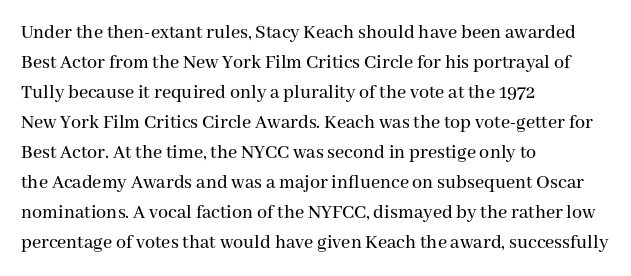
The image shows 20 px text type, upright; set left-aligned, normal line spacing (1.5x), normal letter spacing, not underlined.
